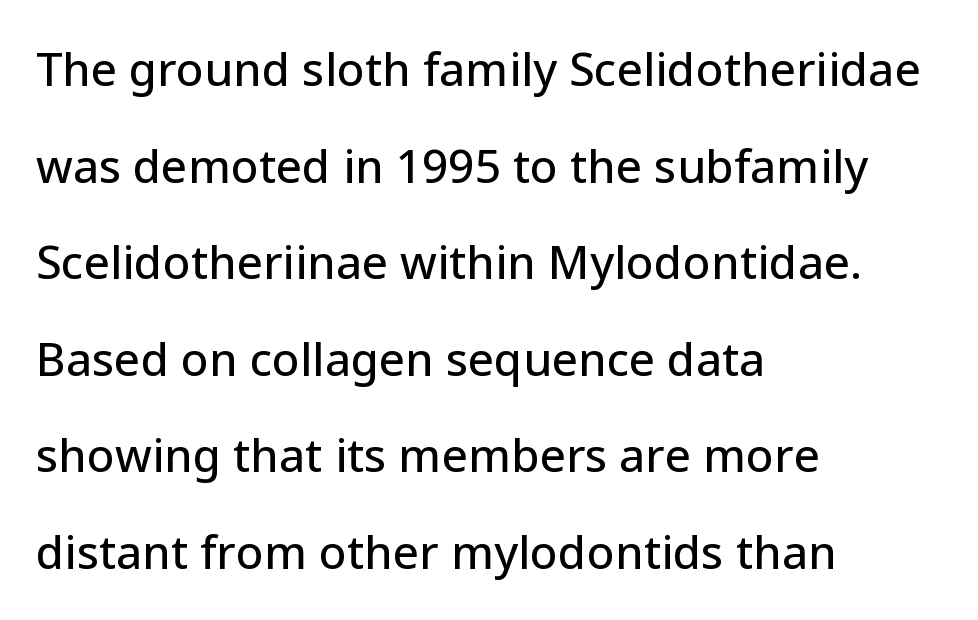
Words appear dense and cohesive because spacing is normal. The type sits square on the baseline with zero lean. These lines are rendered in a variable-pitch font. The rendering shows plain stroke endings on the letterforms — a sans-serif design. A clean baseline with only descenders dipping below it.
